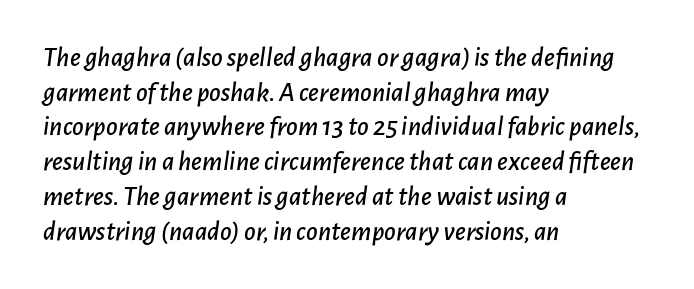
{"italic": "yes", "lean": "right", "slant_degrees": 7, "width": "normal", "stroke_contrast": "low", "x_height": "medium", "monospaced": "no", "underline": "no", "align": "left", "line_spacing_ratio": 1.24, "letter_spacing": "normal", "letter_spacing_em": 0.0, "glyph_px": 28}
